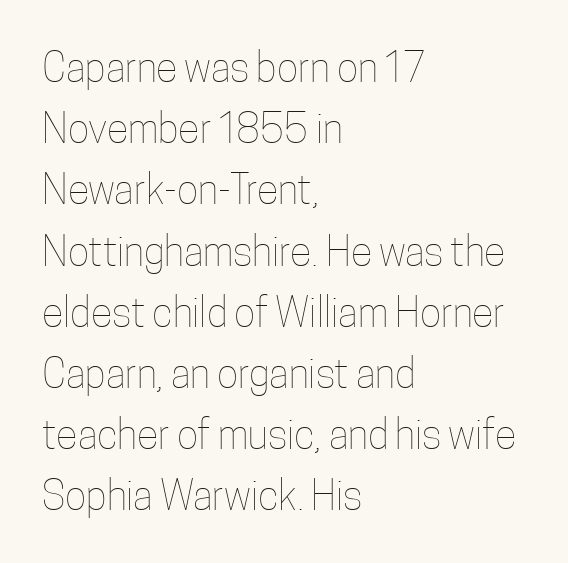
The image shows 40 px thin, condensed type, upright; set left-aligned, normal line spacing (1.53x), normal letter spacing, not underlined; low stroke contrast and a medium x-height.
